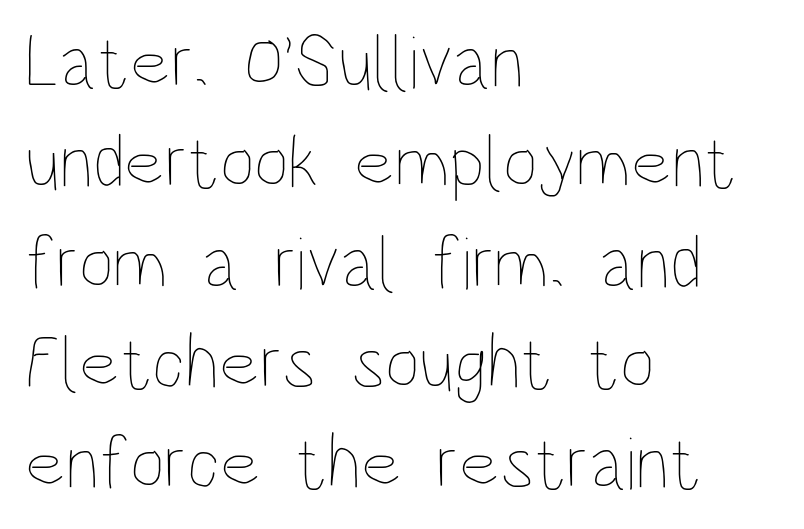
Q: Is the text bold? A: No.
Q: Is the text italic (slanted)? A: No, it is upright.
Q: Is the text underlined? A: No.
Q: How is the paragraph aligned? A: Left-aligned.
Q: Is the spacing between letters normal or unusually wide? A: Normal.
Q: Is the spacing between lines tight, normal or loose? A: Normal.
Q: Width (condensed, normal, or wide)? A: Condensed.
Q: Stroke contrast? A: Low.
Q: x-height? A: Large.
Q: Monospaced? A: No.
